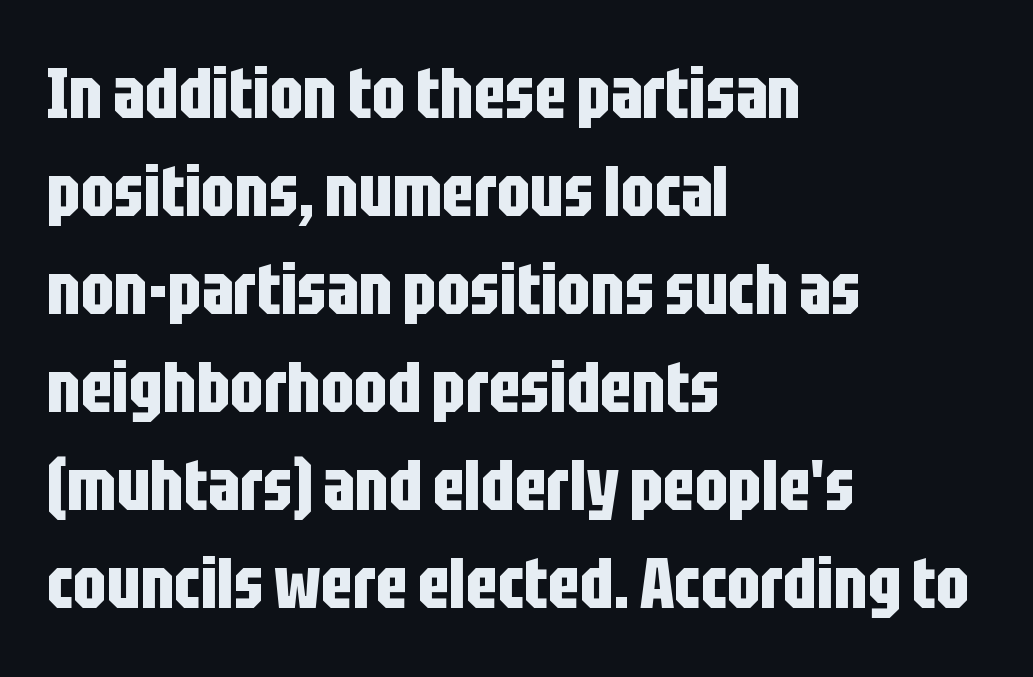
Q: Is the text bold? A: Yes.
Q: Is the text italic (slanted)? A: No, it is upright.
Q: Is the typeface a serif or a sans-serif typeface? A: Sans-serif.
Q: Is the text underlined? A: No.
Q: How is the paragraph aligned? A: Left-aligned.
Q: Is the spacing between letters normal or unusually wide? A: Normal.
Q: Is the spacing between lines tight, normal or loose? A: Normal.
Q: Width (condensed, normal, or wide)? A: Condensed.
Q: Stroke contrast? A: Low.
Q: x-height? A: Large.
Q: Monospaced? A: No.
